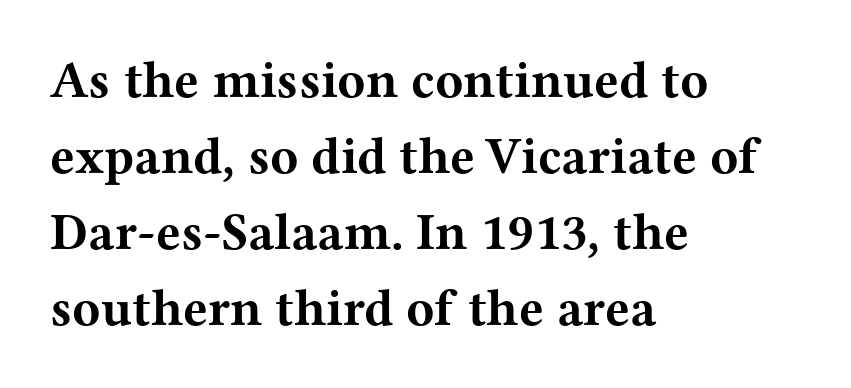
The image shows 52 px bold, wide serif type, upright; set left-aligned, normal line spacing (1.46x), normal letter spacing, not underlined; medium stroke contrast and a medium x-height.
